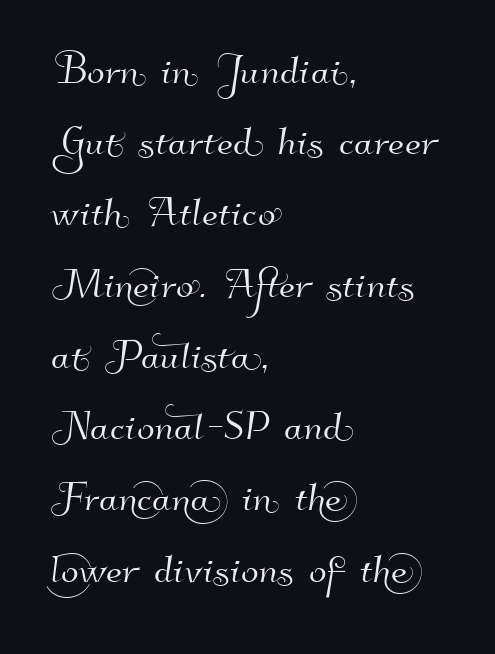
Q: Is the typeface a serif or a sans-serif typeface? A: Sans-serif.
Q: Is the text underlined? A: No.
Q: How is the paragraph aligned? A: Left-aligned.
Q: Is the spacing between letters normal or unusually wide? A: Normal.
Q: Is the spacing between lines tight, normal or loose? A: Normal.
Q: Width (condensed, normal, or wide)? A: Normal.
Q: Stroke contrast? A: High.
Q: x-height? A: Small.
Q: Monospaced? A: No.
